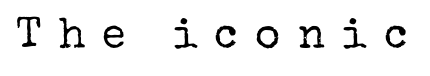
{"serif": "yes", "italic": "no", "bold": "no", "weight": "regular", "width": "normal", "stroke_contrast": "low", "x_height": "medium", "monospaced": "no", "underline": "no", "letter_spacing": "wide", "letter_spacing_em": 0.4, "glyph_px": 43}
